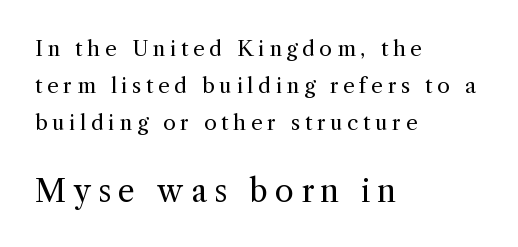
The image shows 31 px regular-weight serif type, upright; set left-aligned, line spacing 1.77x, unusually wide letter spacing (+0.22 em), not underlined; the second (bottom) block is 1.48x larger; a medium x-height.
